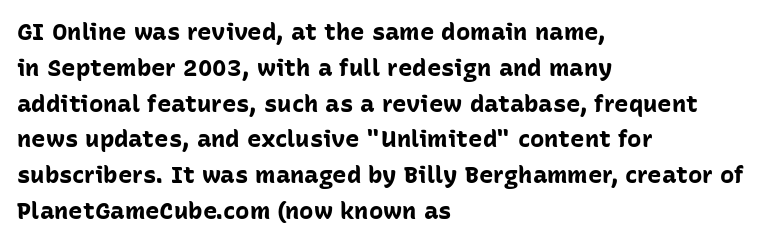
Italic: no, the glyphs are upright roman. Reading down the column, the eye jumps a familiar distance to each next line. Each row of text sits above clean, open space. Chunky letters — that's bold for sure.
